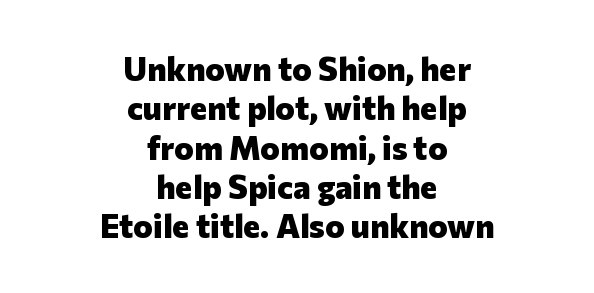
The image shows 33 px heavy sans-serif type, upright; set centered, line spacing 1.19x, normal letter spacing, not underlined; low stroke contrast and a medium x-height.
